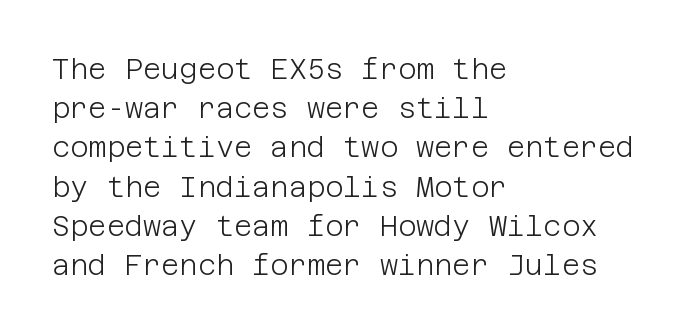
Q: Is the text bold? A: No.
Q: Is the text italic (slanted)? A: No, it is upright.
Q: Is the typeface a serif or a sans-serif typeface? A: Sans-serif.
Q: Is the text underlined? A: No.
Q: How is the paragraph aligned? A: Left-aligned.
Q: Is the spacing between letters normal or unusually wide? A: Normal.
Q: Is the spacing between lines tight, normal or loose? A: Normal.
Q: Width (condensed, normal, or wide)? A: Normal.
Q: Stroke contrast? A: Low.
Q: x-height? A: Large.
